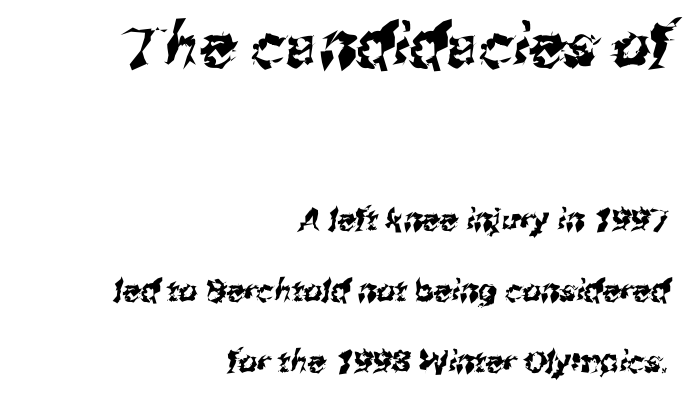
{"serif": "no", "width": "normal", "stroke_contrast": "medium", "x_height": "medium", "monospaced": "no", "underline": "no", "align": "right", "line_spacing": "loose", "line_spacing_ratio": 2.36, "letter_spacing": "normal", "letter_spacing_em": 0.0, "larger_block": "first", "size_ratio": 1.97, "glyph_px": 59}
